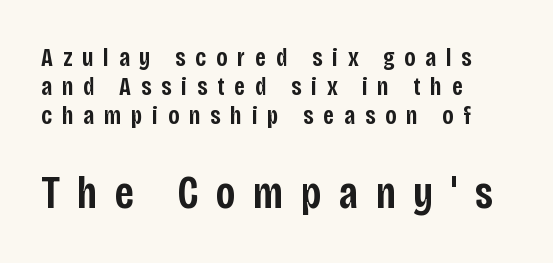
Quick note: not italic, upright. Serifs: no, the terminals of the letterforms are clean. Loose tracking; the words dissolve into strings of separated letters. This is the in-between weight designers call semibold or demi.
